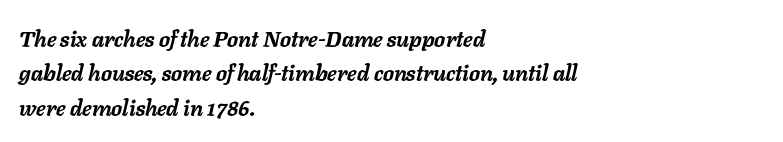
{"italic": "yes", "lean": "right", "slant_degrees": 11, "bold": "yes", "underline": "no", "align": "left", "line_spacing": "normal", "line_spacing_ratio": 1.56, "letter_spacing": "normal", "letter_spacing_em": 0.0, "glyph_px": 22}
